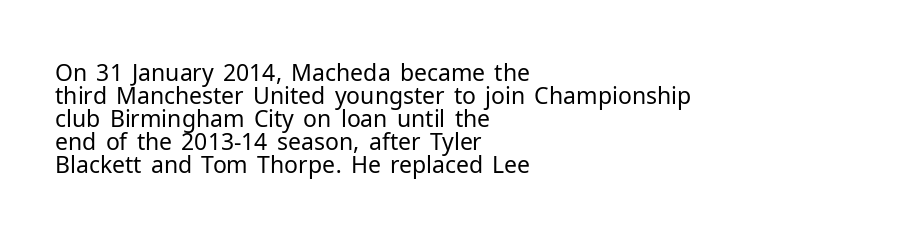
The image shows 23 px text type, upright; set left-aligned, tight line spacing (1.0x), normal letter spacing, not underlined.
